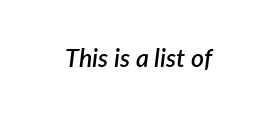
{"italic": "yes", "lean": "right", "slant_degrees": 7, "bold": "semi", "underline": "no", "letter_spacing": "normal", "letter_spacing_em": 0.0, "glyph_px": 25}
